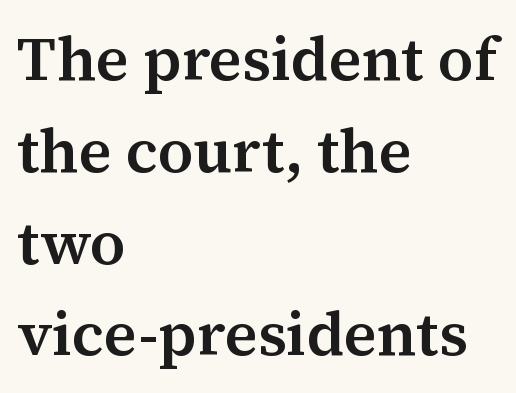
{"serif": "yes", "italic": "no", "bold": "semi", "weight": "semibold", "width": "normal", "stroke_contrast": "medium", "x_height": "medium", "monospaced": "no", "underline": "no", "align": "left", "line_spacing": "normal", "line_spacing_ratio": 1.48, "letter_spacing": "normal", "letter_spacing_em": 0.0, "glyph_px": 62}
